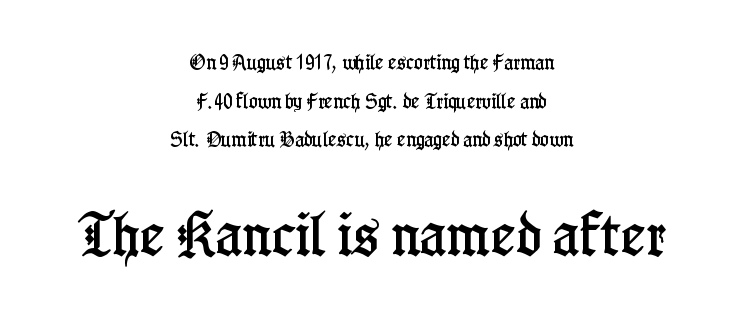
{"serif": "yes", "italic": "no", "width": "condensed", "stroke_contrast": "low", "x_height": "medium", "monospaced": "no", "underline": "no", "align": "center", "line_spacing": "loose", "line_spacing_ratio": 2.42, "letter_spacing": "normal", "letter_spacing_em": 0.0, "larger_block": "second", "size_ratio": 2.94, "glyph_px": 47}
